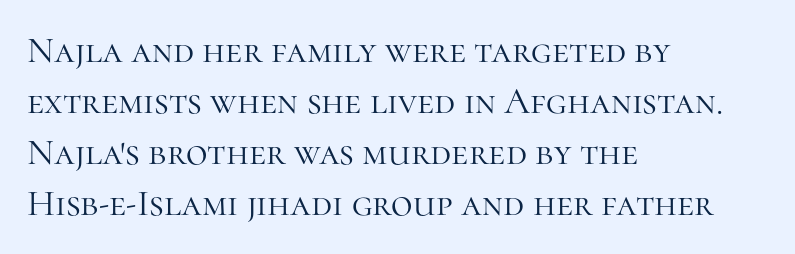
{"serif": "yes", "italic": "no", "bold": "no", "weight": "light", "width": "normal", "stroke_contrast": "high", "x_height": "medium", "monospaced": "no", "underline": "no", "align": "left", "line_spacing": "normal", "line_spacing_ratio": 1.38, "letter_spacing": "normal", "letter_spacing_em": 0.0, "glyph_px": 37}
